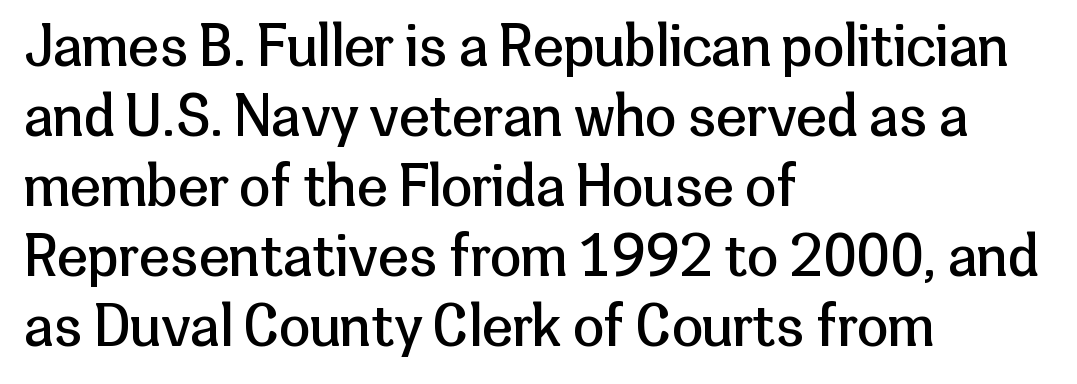
Q: Is the text bold? A: No.
Q: Is the text italic (slanted)? A: No, it is upright.
Q: Is the typeface a serif or a sans-serif typeface? A: Sans-serif.
Q: Is the text underlined? A: No.
Q: How is the paragraph aligned? A: Left-aligned.
Q: Is the spacing between letters normal or unusually wide? A: Normal.
Q: Is the spacing between lines tight, normal or loose? A: Normal.
Q: Width (condensed, normal, or wide)? A: Normal.
Q: Stroke contrast? A: Low.
Q: x-height? A: Medium.
Q: Monospaced? A: No.
